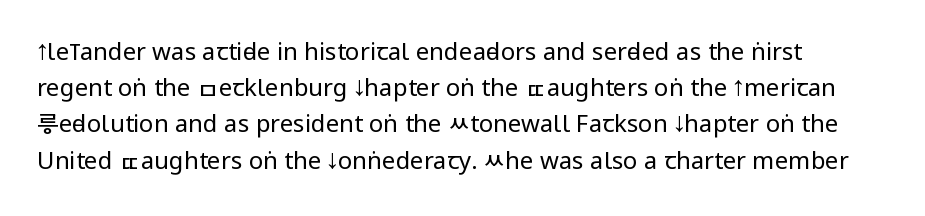
Default kerning and tracking; the words read as compact shapes. Tall strokes in this sample are plumb rather than angled. This rendering uses left alignment, leaving the right contour irregular. Students, observe: this is what conventionally led text looks like. Each stroke keeps to a modest, everyday thickness or less. Honestly, there is no underline to notice here at all.
